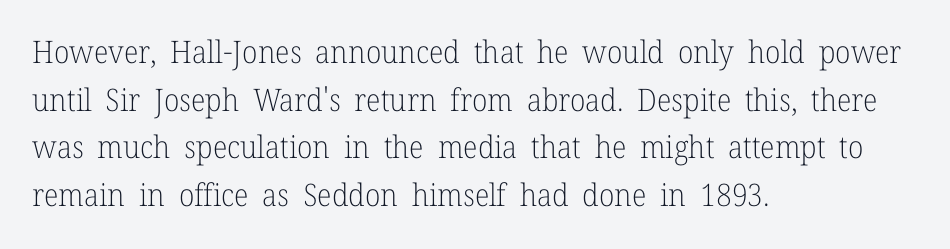
{"serif": "yes", "italic": "no", "bold": "no", "weight": "light", "width": "normal", "stroke_contrast": "low", "x_height": "medium", "monospaced": "no", "underline": "no", "align": "left", "line_spacing": "normal", "line_spacing_ratio": 1.54, "letter_spacing": "normal", "letter_spacing_em": 0.0, "glyph_px": 31}
